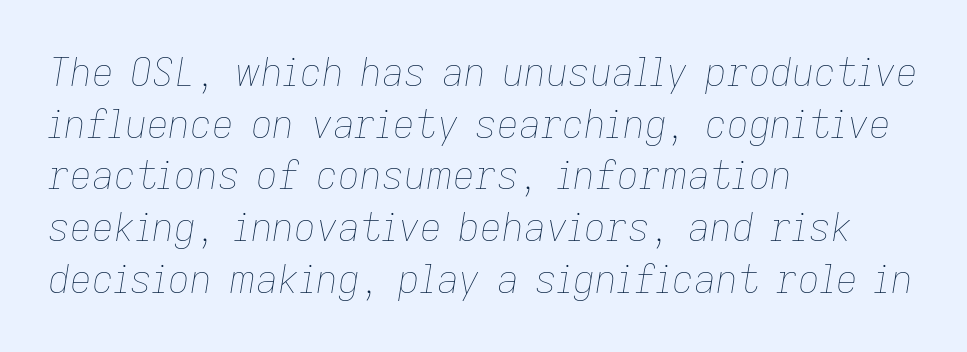
{"italic": "yes", "lean": "right", "slant_degrees": 9, "bold": "no", "weight": "thin", "width": "normal", "stroke_contrast": "low", "x_height": "medium", "monospaced": "no", "underline": "no", "align": "left", "line_spacing": "normal", "line_spacing_ratio": 1.36, "letter_spacing": "normal", "letter_spacing_em": 0.0, "glyph_px": 38}
